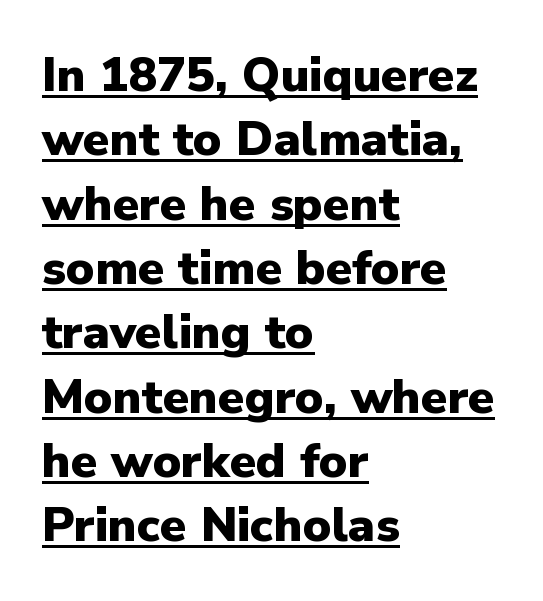
The image shows 48 px heavy sans-serif type, upright; set left-aligned, normal line spacing (1.34x), normal letter spacing, underlined; low stroke contrast and a medium x-height.
